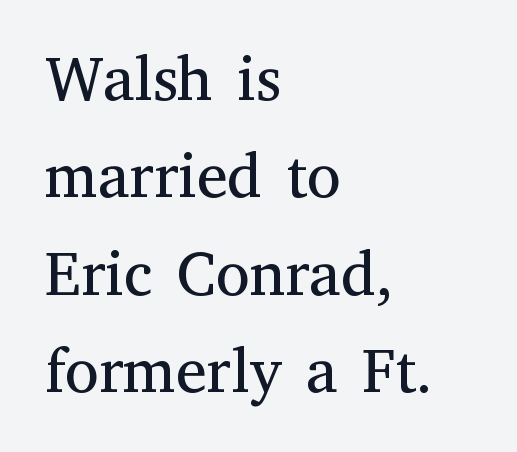
Q: Is the text bold? A: No.
Q: Is the text italic (slanted)? A: No, it is upright.
Q: Is the typeface a serif or a sans-serif typeface? A: Serif.
Q: Is the text underlined? A: No.
Q: How is the paragraph aligned? A: Left-aligned.
Q: Is the spacing between letters normal or unusually wide? A: Normal.
Q: Is the spacing between lines tight, normal or loose? A: Normal.
Q: Width (condensed, normal, or wide)? A: Normal.
Q: Stroke contrast? A: Medium.
Q: x-height? A: Medium.
Q: Monospaced? A: No.
